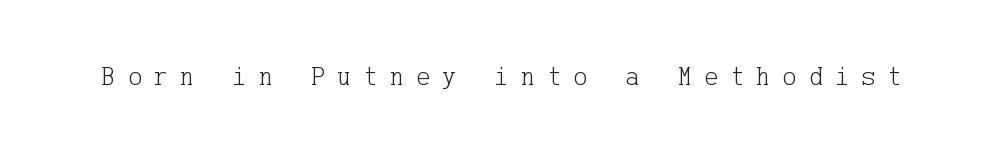
Q: Is the text bold? A: No.
Q: Is the text italic (slanted)? A: No, it is upright.
Q: Is the text underlined? A: No.
Q: Is the spacing between letters normal or unusually wide? A: Unusually wide.
